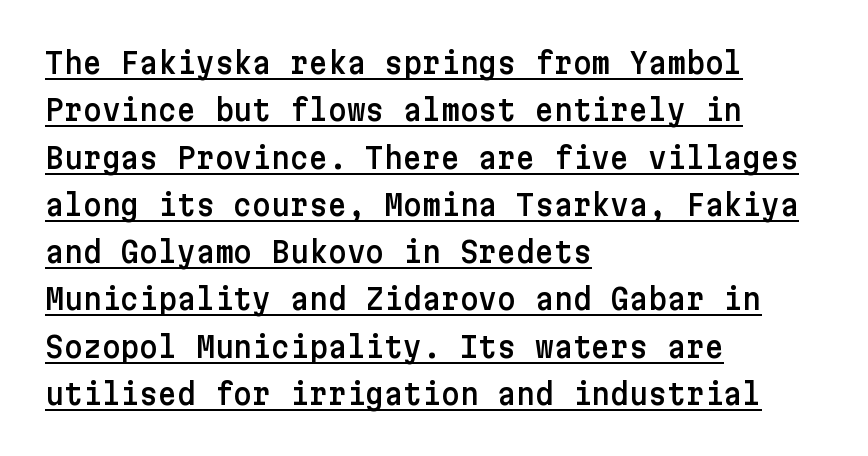
{"serif": "no", "italic": "no", "width": "normal", "stroke_contrast": "low", "x_height": "medium", "underline": "yes", "align": "left", "line_spacing": "normal", "line_spacing_ratio": 1.63, "letter_spacing": "normal", "letter_spacing_em": 0.0, "glyph_px": 29}
